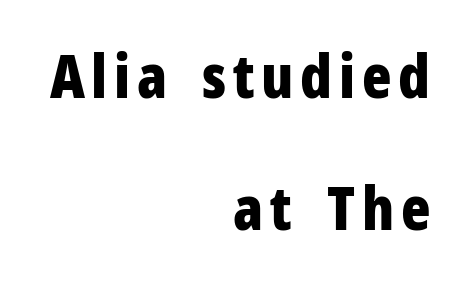
Q: Is the text bold? A: Yes.
Q: Is the text italic (slanted)? A: No, it is upright.
Q: Is the typeface a serif or a sans-serif typeface? A: Sans-serif.
Q: Is the text underlined? A: No.
Q: How is the paragraph aligned? A: Right-aligned.
Q: Is the spacing between lines tight, normal or loose? A: Loose.
Q: Width (condensed, normal, or wide)? A: Condensed.
Q: Stroke contrast? A: Low.
Q: x-height? A: Medium.
Q: Monospaced? A: No.
